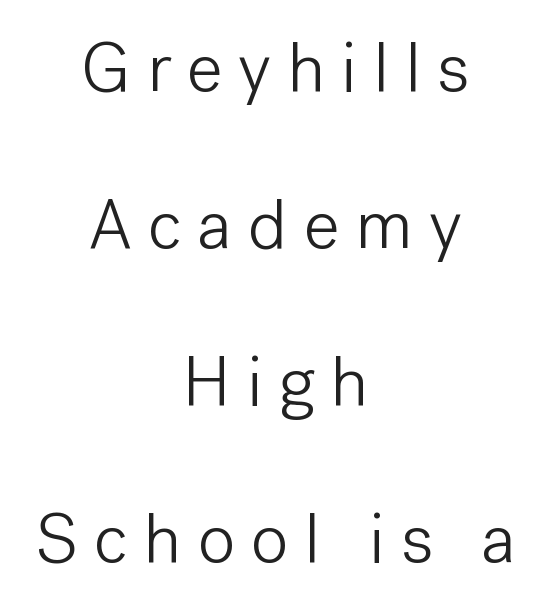
The image shows 71 px light sans-serif type, upright; set centered, loose line spacing (2.21x), unusually wide letter spacing (+0.22 em), not underlined; low stroke contrast and a medium x-height.
